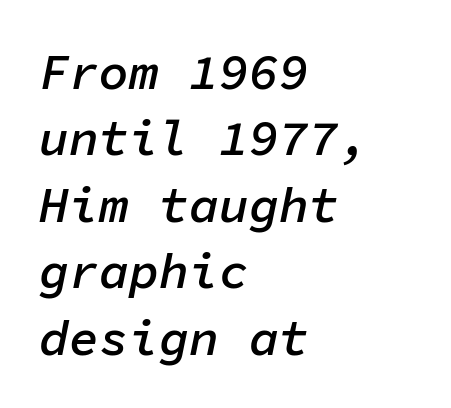
The image shows 50 px semibold type, italic (leaning right), monospaced; set left-aligned, normal line spacing (1.33x), normal letter spacing, not underlined; low stroke contrast and a medium x-height.
